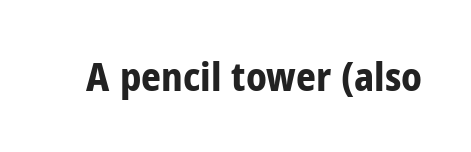
The letters carry no serifs — their stems end cleanly without finishing strokes. The letters advance in unequal steps, a hallmark of proportional type. These words are printed bold, with thick strokes throughout. The axis of the letterforms is exactly vertical.
